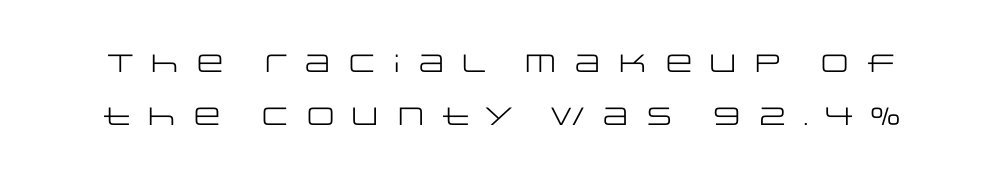
The image shows 25 px text type, upright; set loose line spacing (2.11x), unusually wide letter spacing (+0.3 em), not underlined.
